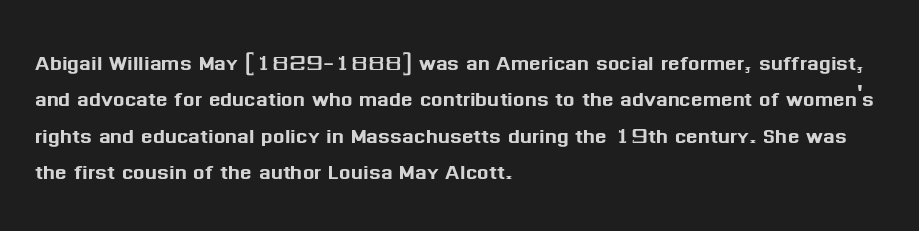
The image shows 27 px text type, upright; set left-aligned, normal line spacing (1.35x), normal letter spacing, not underlined.
